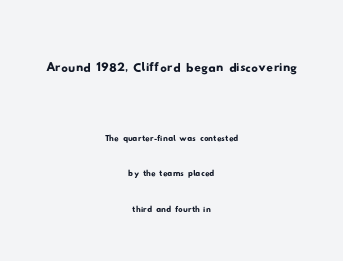
The image shows 33 px wide sans-serif type; set centered, normal line spacing (1.6x), normal letter spacing, not underlined; the first (top) block is 1.5x larger; low stroke contrast and a small x-height.
